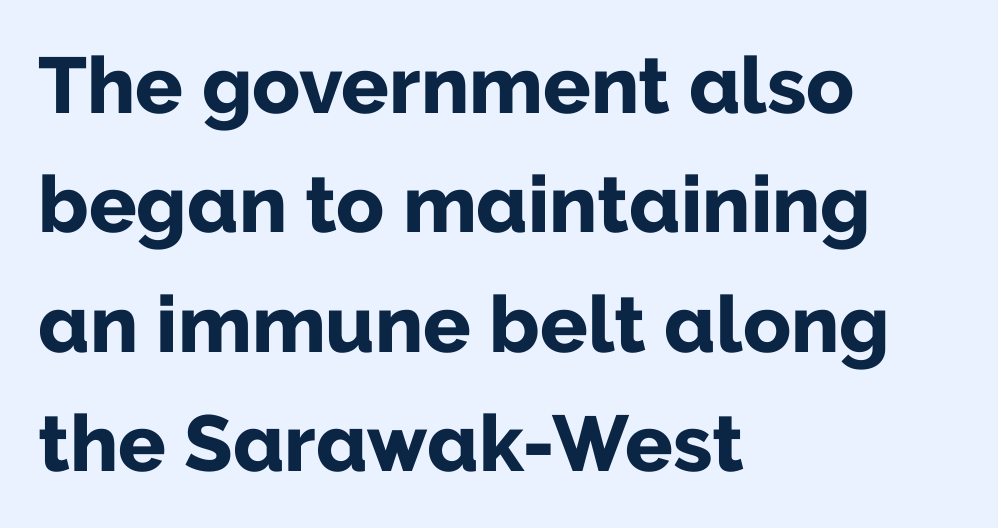
What weight is shown? A full bold with thick strokes. The glyphs in this specimen are sans serif. Spacing verdict: proportional, widths tailored to each character. Nobody touched the tracking dial on this one. A classic flush-left, rag-right setting is used for this passage.
